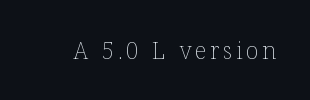
Honestly, there is no underline to notice here at all. This is roman type, the default non-slanted kind. Weight: not bold — regular or lighter.
